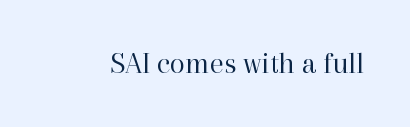
{"serif": "yes", "italic": "no", "bold": "no", "weight": "regular", "width": "normal", "stroke_contrast": "high", "x_height": "medium", "monospaced": "no", "underline": "no", "letter_spacing": "normal", "letter_spacing_em": 0.0, "glyph_px": 31}
